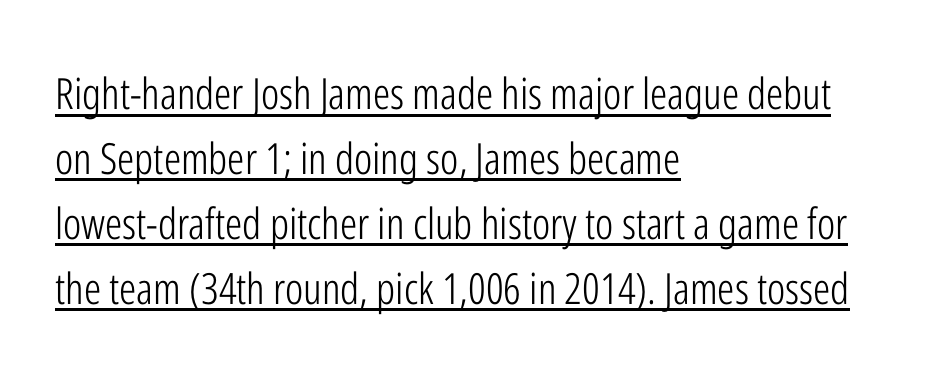
Is there any slant? The stems are plumb. Like a heading marked for emphasis, these lines bear an underscore. What stands out about the letter spacing? Nothing — it is the standard amount. Quick note: interline space is typical. The font sits on the lighter half of the weight spectrum, regular included.
